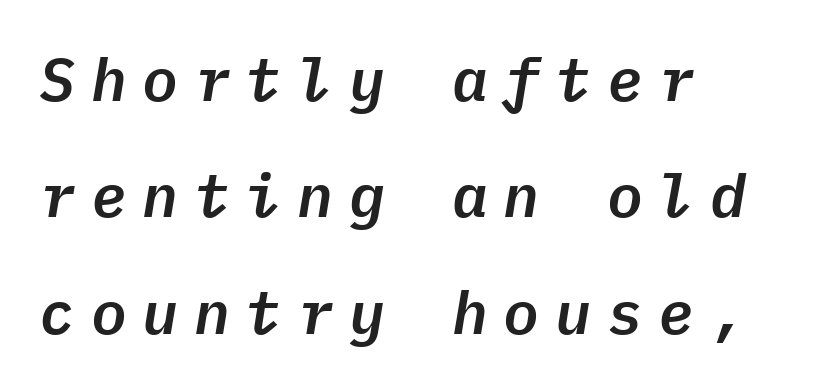
Q: Is the text italic (slanted)? A: Yes, it leans right by about 9 degrees.
Q: Is the text underlined? A: No.
Q: How is the paragraph aligned? A: Left-aligned.
Q: Is the spacing between letters normal or unusually wide? A: Unusually wide.
Q: Is the spacing between lines tight, normal or loose? A: Loose.
Q: Width (condensed, normal, or wide)? A: Normal.
Q: Stroke contrast? A: Low.
Q: x-height? A: Medium.
Q: Monospaced? A: Yes.
